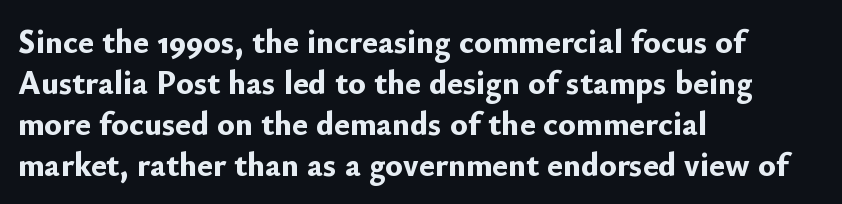
Q: Is the text bold? A: Yes.
Q: Is the text italic (slanted)? A: No, it is upright.
Q: Is the typeface a serif or a sans-serif typeface? A: Sans-serif.
Q: Is the text underlined? A: No.
Q: How is the paragraph aligned? A: Left-aligned.
Q: Is the spacing between letters normal or unusually wide? A: Normal.
Q: Width (condensed, normal, or wide)? A: Normal.
Q: Stroke contrast? A: Low.
Q: x-height? A: Small.
Q: Monospaced? A: No.
